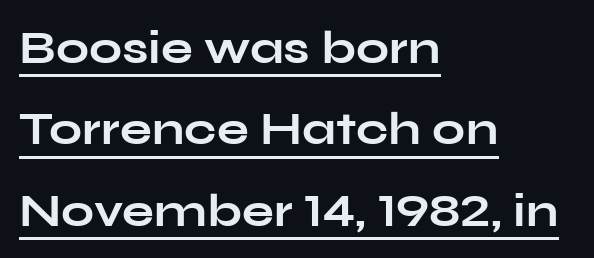
The image shows 47 px bold, wide sans-serif type, upright; set left-aligned, line spacing 1.73x, normal letter spacing, underlined; low stroke contrast and a medium x-height.
